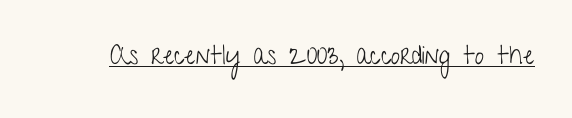
Q: Is the text bold? A: No.
Q: Is the text italic (slanted)? A: No, it is upright.
Q: Is the text underlined? A: Yes.
Q: Is the spacing between letters normal or unusually wide? A: Normal.
